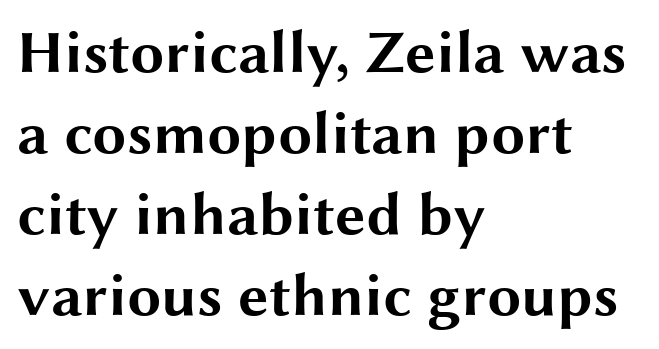
The image shows 61 px bold, wide sans-serif type, upright; set left-aligned, normal line spacing (1.33x), normal letter spacing, not underlined; medium stroke contrast and a medium x-height.
